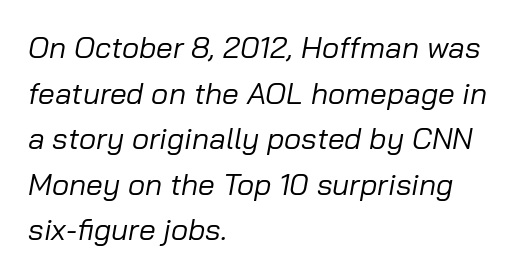
One-word summary of the alignment: left. The font is comparable to plain body text, perhaps lighter. Anything drawn beneath the words? Only blank space. Do the characters align in a grid? No, the font is proportional. Between one letter and the next there's only the usual sliver of space. Quick note: italic.
